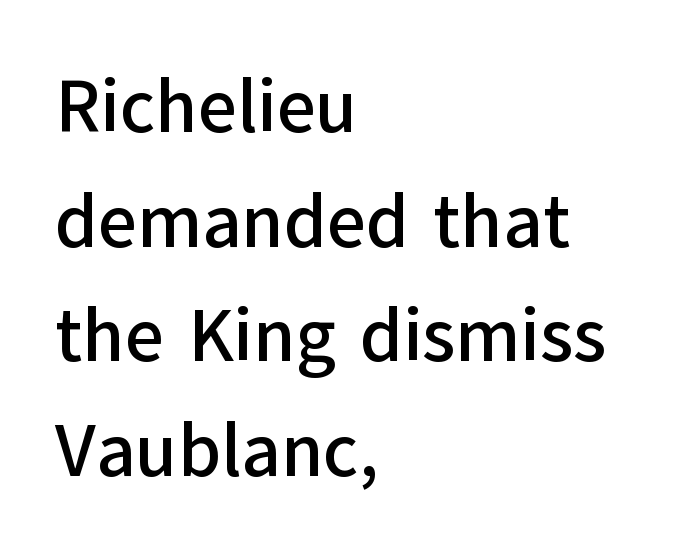
{"serif": "no", "italic": "no", "width": "normal", "stroke_contrast": "low", "x_height": "medium", "monospaced": "no", "underline": "no", "align": "left", "line_spacing": "normal", "line_spacing_ratio": 1.53, "letter_spacing": "normal", "letter_spacing_em": 0.0, "glyph_px": 75}
